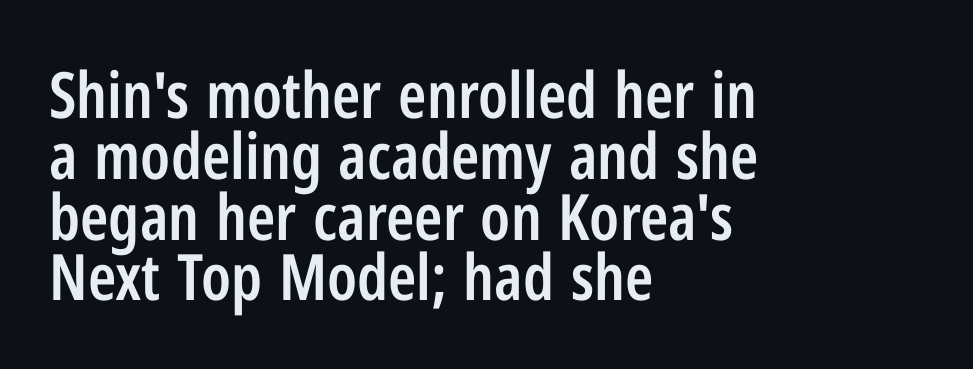
{"serif": "no", "italic": "no", "bold": "semi", "weight": "semibold", "width": "condensed", "stroke_contrast": "low", "x_height": "medium", "monospaced": "no", "underline": "no", "align": "left", "line_spacing": "tight", "line_spacing_ratio": 0.95, "letter_spacing": "normal", "letter_spacing_em": 0.0, "glyph_px": 64}
